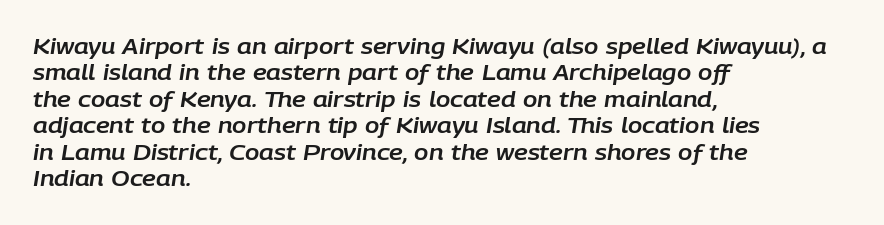
Descenders hang freely into open space. The rendering keeps characters at their native spacing. The passage shown leans; its letterforms are oblique. These lines are set flush left with a ragged right edge. Horizontal bands of white between lines are of average thickness.
